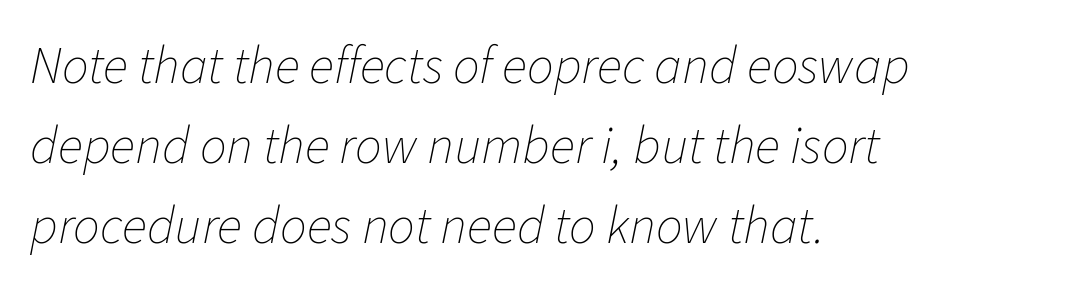
One glance says typical: line gaps are just what's usual. You could not count columns in this text — the font is proportionally spaced. Yep, that's italic — everything's leaning. Ink coverage per letter is moderate at most. Nobody drew a line under any word here.
